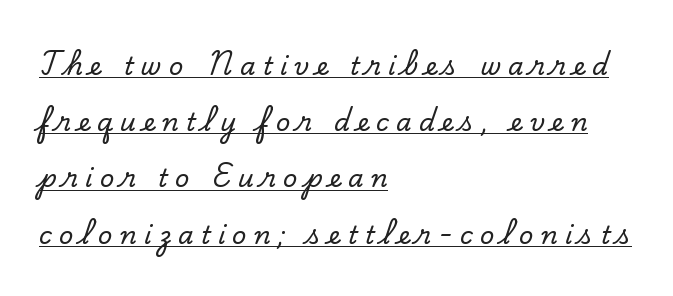
A baseline rule has been typeset under these characters. The line-height multiplier appears high, well above default. Tracking value appears strongly positive — letters spread wide. Layout note: lines flush left.
